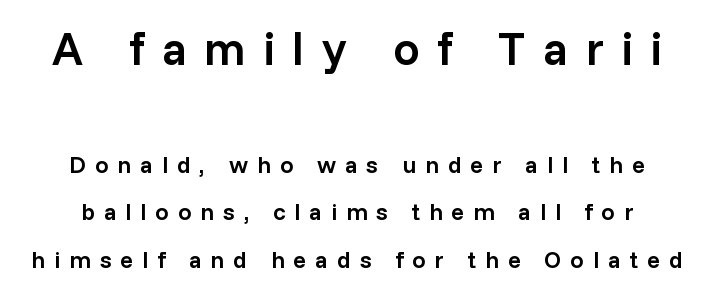
The image shows 47 px semibold sans-serif type, upright; set centered, loose line spacing (1.98x), unusually wide letter spacing (+0.37 em), not underlined; the first (top) block is 1.96x larger; low stroke contrast and a medium x-height.
